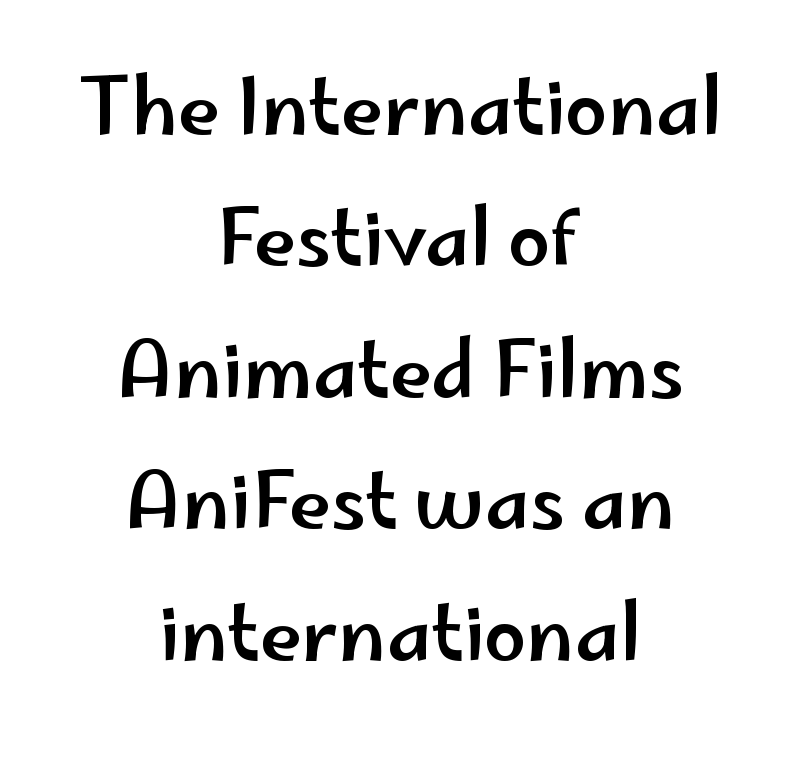
The image shows 76 px wide sans-serif type, upright; set centered, line spacing 1.73x, normal letter spacing, not underlined; low stroke contrast and a small x-height.
